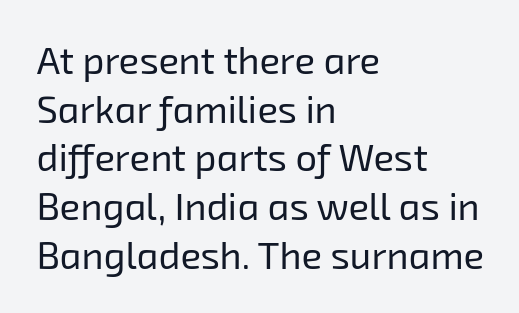
Q: Is the text bold? A: No.
Q: Is the typeface a serif or a sans-serif typeface? A: Sans-serif.
Q: Is the text underlined? A: No.
Q: How is the paragraph aligned? A: Left-aligned.
Q: Is the spacing between letters normal or unusually wide? A: Normal.
Q: Is the spacing between lines tight, normal or loose? A: Normal.
Q: Width (condensed, normal, or wide)? A: Normal.
Q: Stroke contrast? A: Low.
Q: x-height? A: Medium.
Q: Monospaced? A: No.
